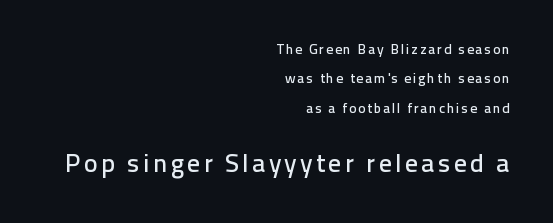
Q: Is the text italic (slanted)? A: No, it is upright.
Q: Is the text underlined? A: No.
Q: How is the paragraph aligned? A: Right-aligned.
Q: Is the spacing between lines tight, normal or loose? A: Loose.
Q: Which block of text is set in a larger size, the first (top) or the second (bottom)? A: The second (bottom) one.
